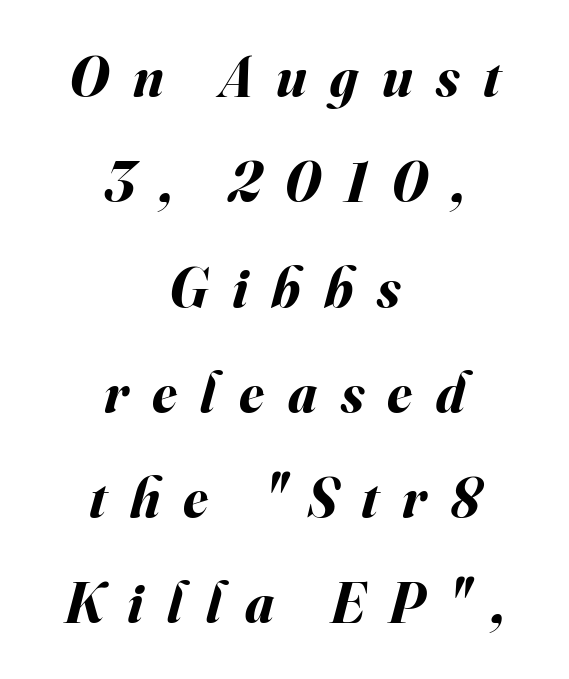
{"italic": "yes", "lean": "right", "slant_degrees": 16, "bold": "yes", "weight": "bold", "width": "normal", "stroke_contrast": "medium", "x_height": "small", "monospaced": "no", "underline": "no", "align": "center", "line_spacing_ratio": 1.88, "letter_spacing": "wide", "letter_spacing_em": 0.42, "glyph_px": 56}
